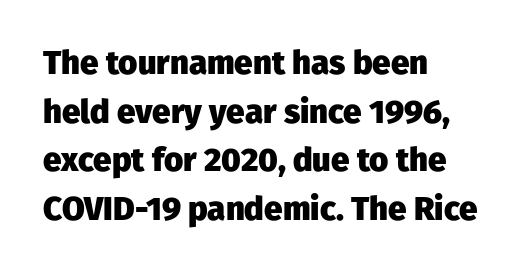
All the whitespace from short lines collects on the right. Clear beneath every line of the passage. How would I describe the line gaps? Plain and ordinary. The typography opts for an upright posture over an oblique one. Compared with an ordinary text face, these strokes are far heavier — a full bold. The letters sit at their default tracking, neither squeezed nor spread.
